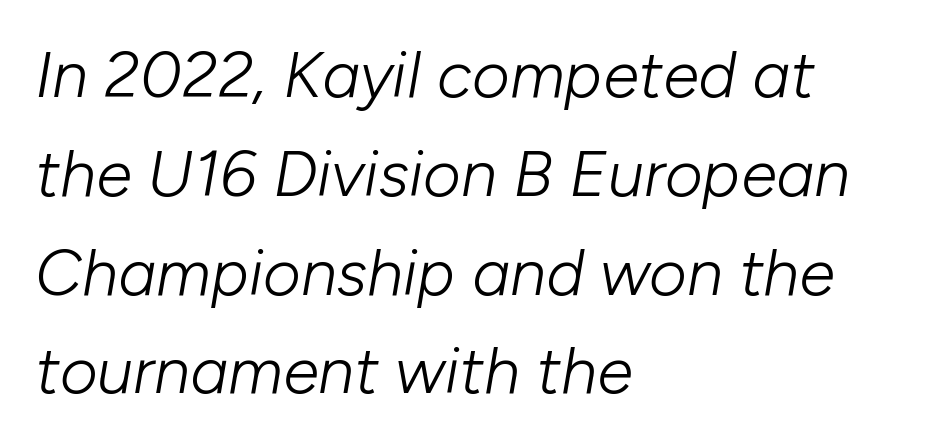
The image shows 65 px light type, italic (leaning right); set left-aligned, normal line spacing (1.52x), normal letter spacing, not underlined; low stroke contrast and a medium x-height.
